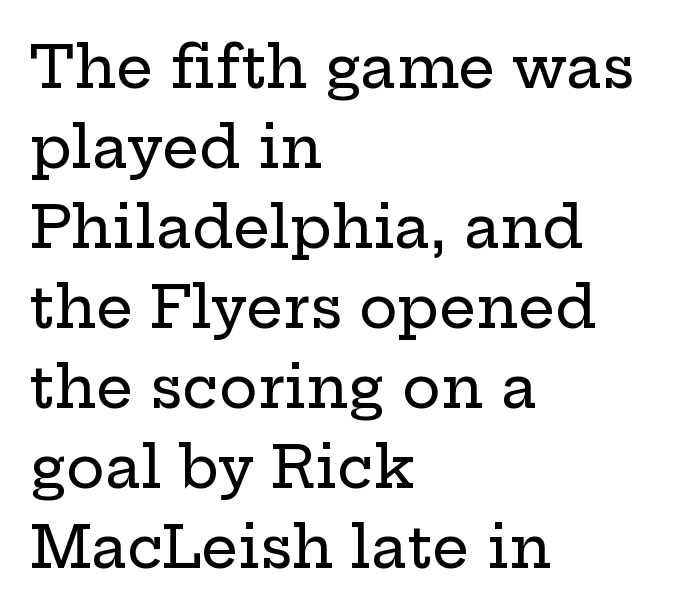
Q: Is the text italic (slanted)? A: No, it is upright.
Q: Is the typeface a serif or a sans-serif typeface? A: Serif.
Q: Is the text underlined? A: No.
Q: How is the paragraph aligned? A: Left-aligned.
Q: Is the spacing between letters normal or unusually wide? A: Normal.
Q: Is the spacing between lines tight, normal or loose? A: Normal.
Q: Width (condensed, normal, or wide)? A: Wide.
Q: Stroke contrast? A: Low.
Q: x-height? A: Medium.
Q: Monospaced? A: No.
